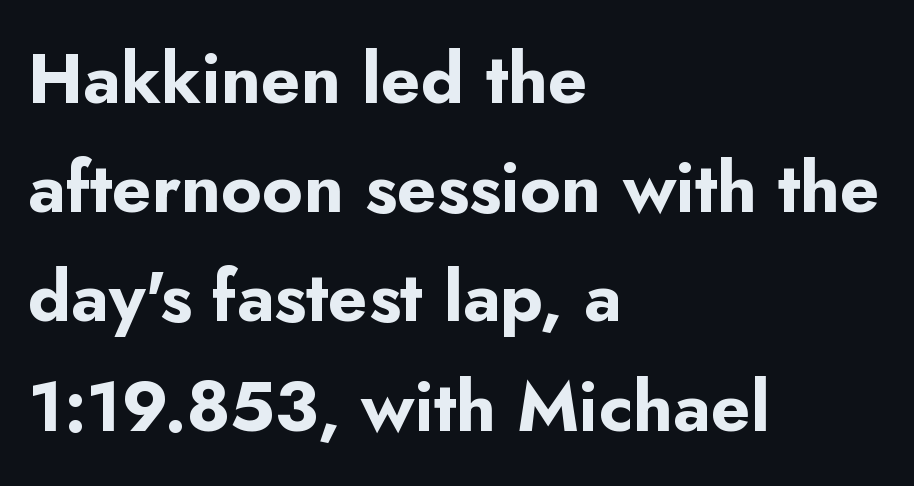
The image shows 70 px bold sans-serif type, upright; set left-aligned, normal line spacing (1.56x), normal letter spacing, not underlined; low stroke contrast and a small x-height.
